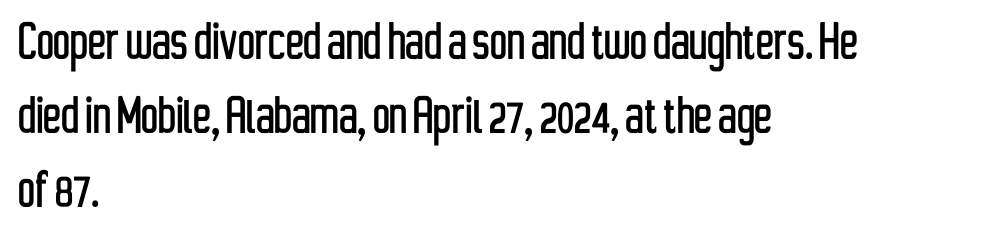
The image shows 60 px condensed sans-serif type, upright; set left-aligned, line spacing 1.23x, normal letter spacing, not underlined; low stroke contrast and a medium x-height.
